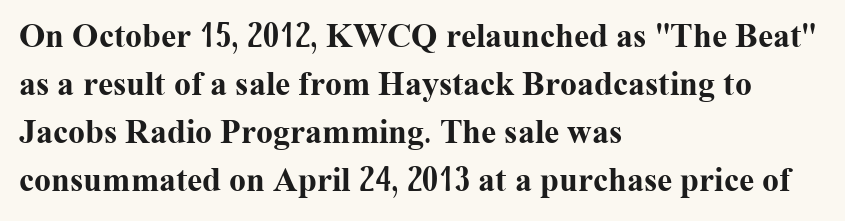
The image shows 34 px bold serif type, upright; set left-aligned, normal line spacing (1.41x), normal letter spacing, not underlined; medium stroke contrast and a medium x-height.
